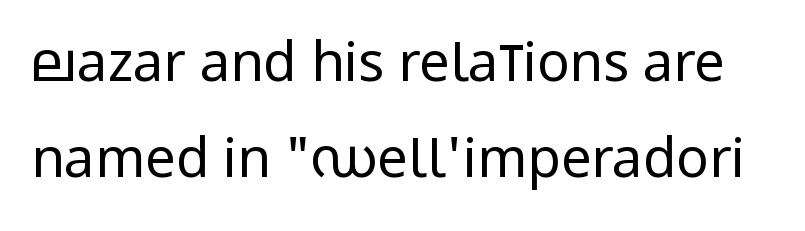
Q: Is the text bold? A: No.
Q: Is the text italic (slanted)? A: No, it is upright.
Q: Is the typeface a serif or a sans-serif typeface? A: Sans-serif.
Q: Is the text underlined? A: No.
Q: Is the spacing between letters normal or unusually wide? A: Normal.
Q: Width (condensed, normal, or wide)? A: Condensed.
Q: Stroke contrast? A: Low.
Q: x-height? A: Large.
Q: Monospaced? A: No.
